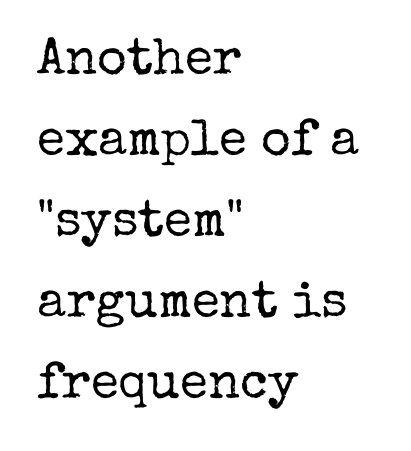
{"serif": "yes", "italic": "no", "bold": "no", "weight": "regular", "width": "normal", "stroke_contrast": "low", "x_height": "medium", "monospaced": "no", "underline": "no", "align": "left", "line_spacing": "normal", "line_spacing_ratio": 1.59, "letter_spacing": "normal", "letter_spacing_em": 0.0, "glyph_px": 51}
